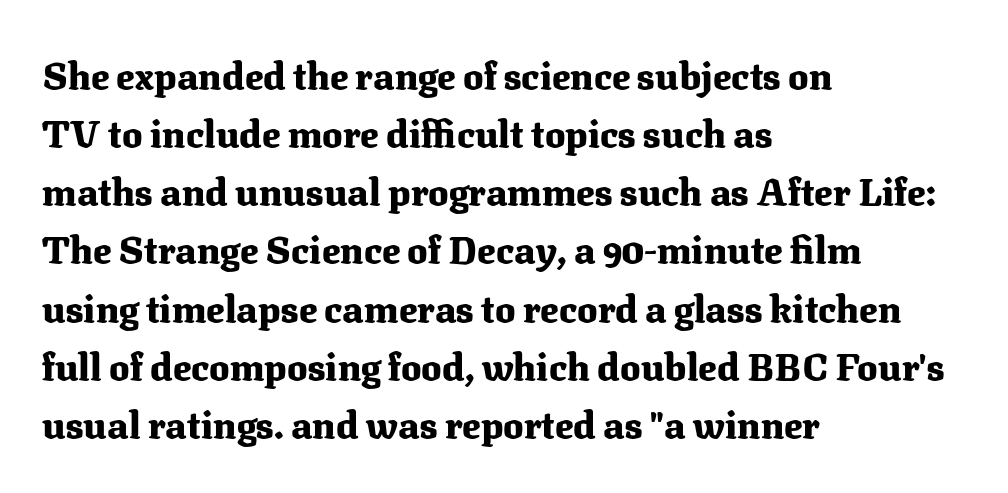
Small tapered or slab feet sit at the stroke ends, so this counts as serif. Note the varied advance widths — an 'i' is clearly narrower than an 'm'. Short note: letters normally spaced. I'd describe the lettering as bold — thick and assertive.
